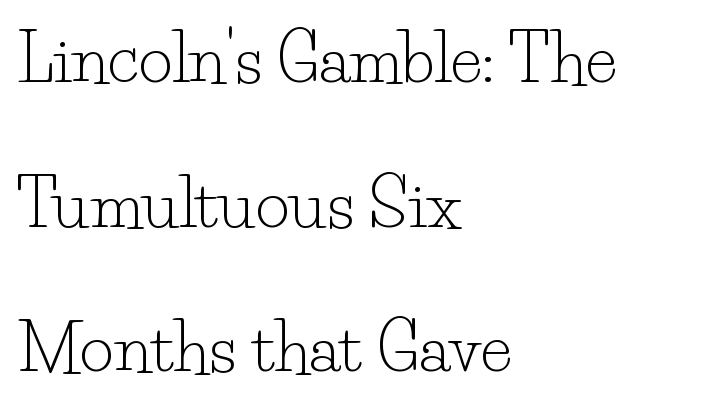
The image shows 66 px light serif type, upright; set left-aligned, loose line spacing (2.19x), normal letter spacing, not underlined; low stroke contrast and a small x-height.
